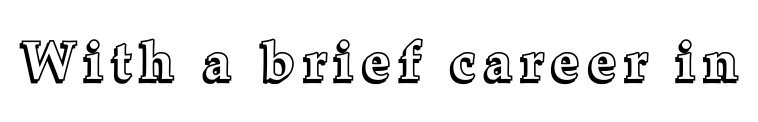
The lettering stays uniformly vertical, giving the passage a roman look. The string is rendered with underlining switched off. The face used here is proportionally spaced, like ordinary book or web type.
